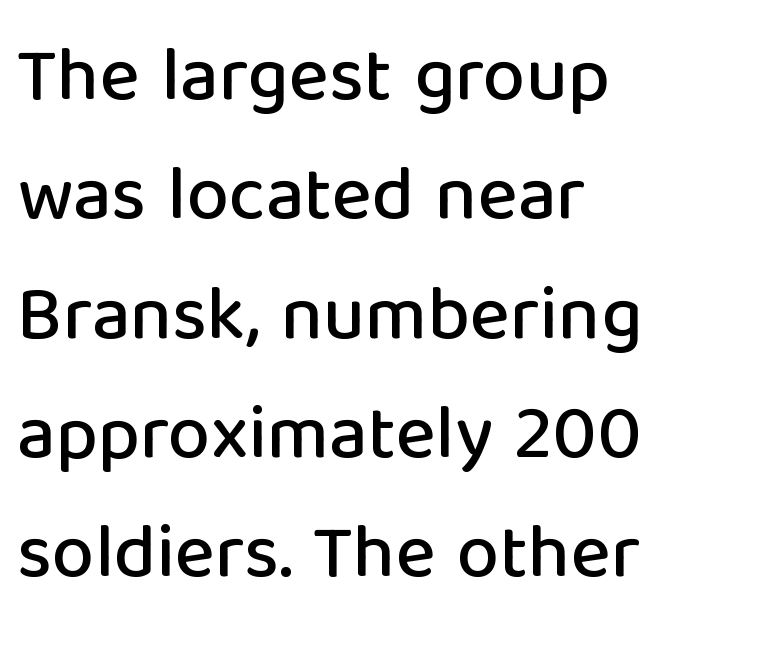
Q: Is the text italic (slanted)? A: No, it is upright.
Q: Is the typeface a serif or a sans-serif typeface? A: Sans-serif.
Q: Is the text underlined? A: No.
Q: How is the paragraph aligned? A: Left-aligned.
Q: Is the spacing between letters normal or unusually wide? A: Normal.
Q: Is the spacing between lines tight, normal or loose? A: Normal.
Q: Width (condensed, normal, or wide)? A: Normal.
Q: Stroke contrast? A: Low.
Q: x-height? A: Medium.
Q: Monospaced? A: No.
